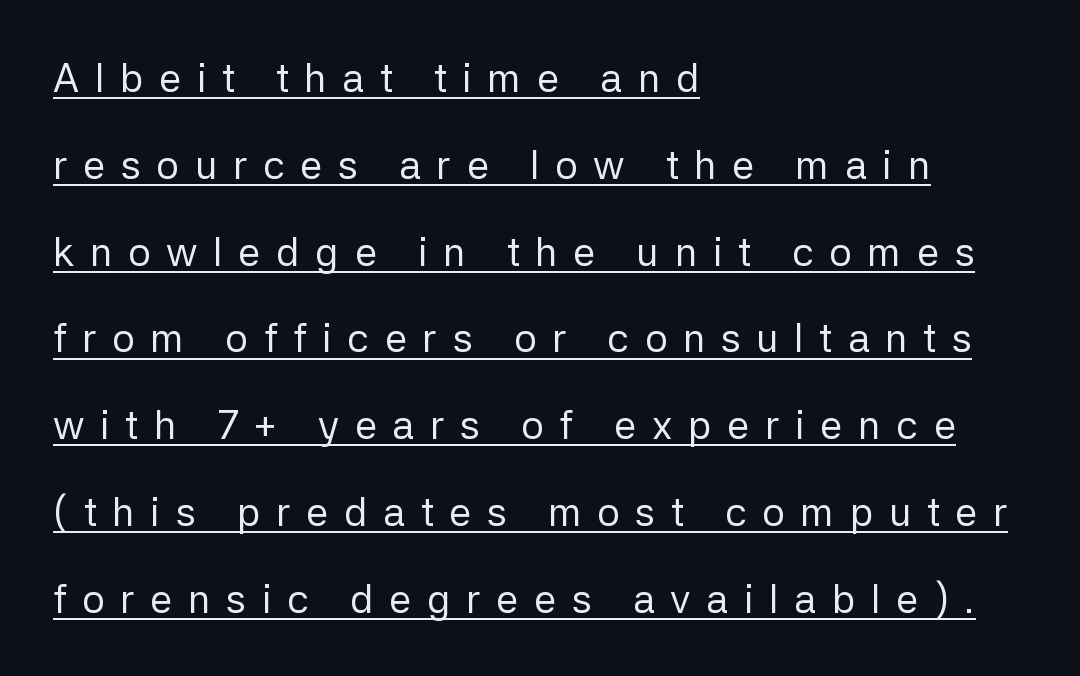
These glyphs show unthickened strokes, regular width or finer. Somebody hit Ctrl+U on this one — the words are underlined. Note the varied advance widths — an 'i' is clearly narrower than an 'm'. Font category for this specimen: sans-serif. Does extra space separate the letters? Yes, quite a lot of it. These lines were composed using upright roman letters.
